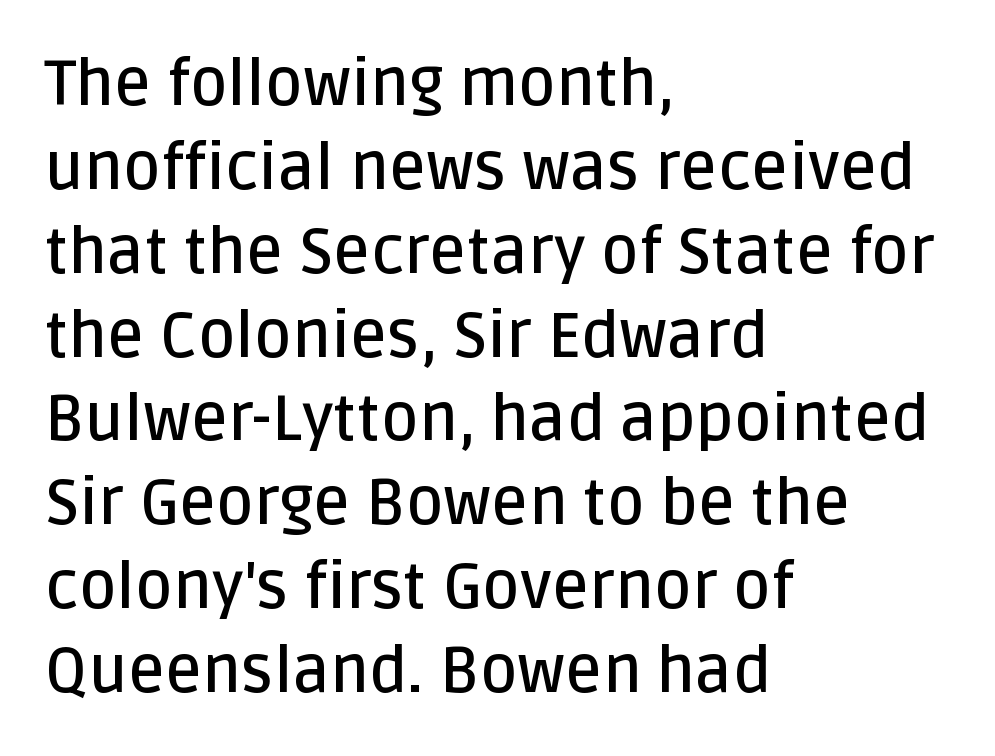
This rendering leaves character spacing at its baseline value. Bare-footed words on every line. Character widths vary here, with narrow letters taking less room than wide ones. Type style note: lacks serifs. Evenly set lines give the paragraph a standard silhouette. The typography opts for an upright posture over an oblique one.
